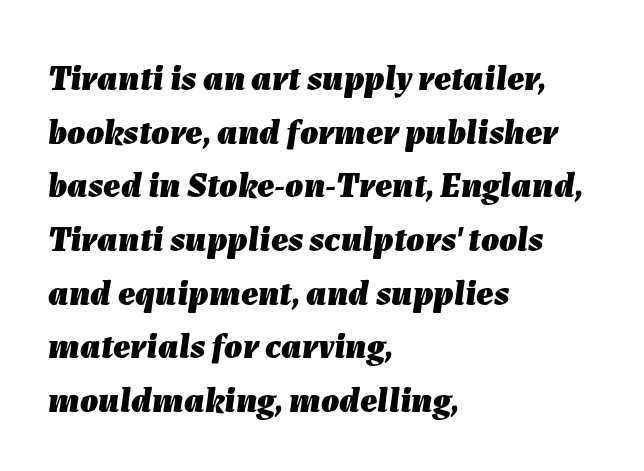
The font is running at its bold setting. Standard letterfit; no display-style spreading of the glyphs. Emphasis-style slanted type is in use. The leading is moderate, giving the passage an even texture.
